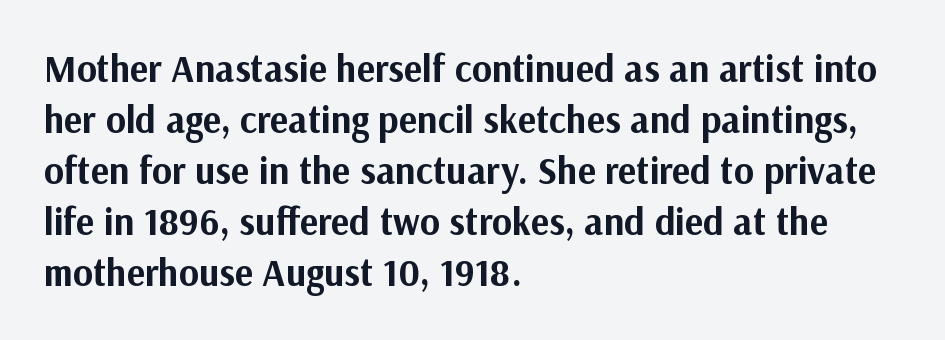
The image shows 38 px bold sans-serif type, upright; set left-aligned, normal line spacing (1.34x), normal letter spacing, not underlined; medium stroke contrast and a medium x-height.
